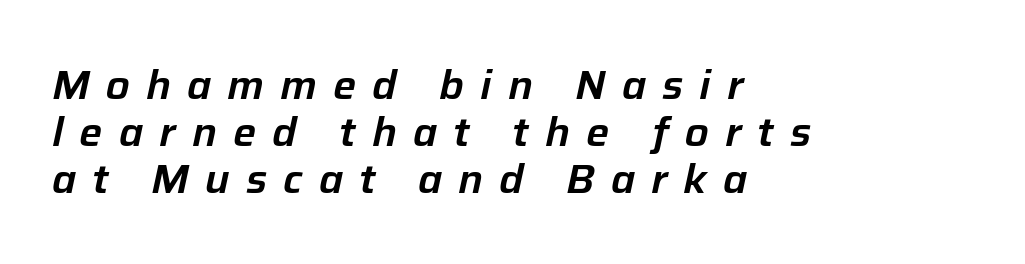
{"italic": "yes", "lean": "right", "slant_degrees": 12, "width": "normal", "stroke_contrast": "low", "x_height": "medium", "monospaced": "no", "underline": "no", "align": "left", "line_spacing": "tight", "line_spacing_ratio": 1.15, "letter_spacing": "wide", "letter_spacing_em": 0.39, "glyph_px": 41}
